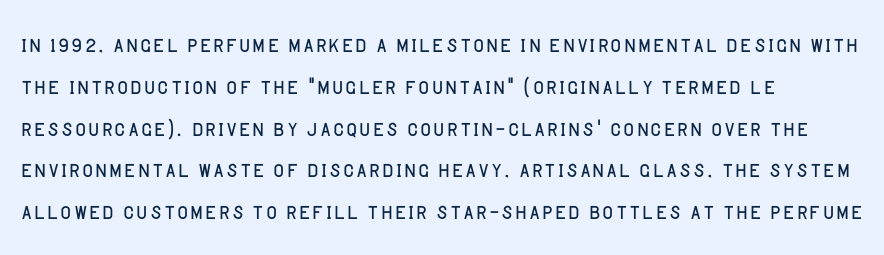
A clean baseline with only descenders dipping below it. Horizontal bands of white between lines are of average thickness. This rendering leaves character spacing at its baseline value. The letterforms sit at book weight or below. In terms of letterform style, serifs are entirely absent.
